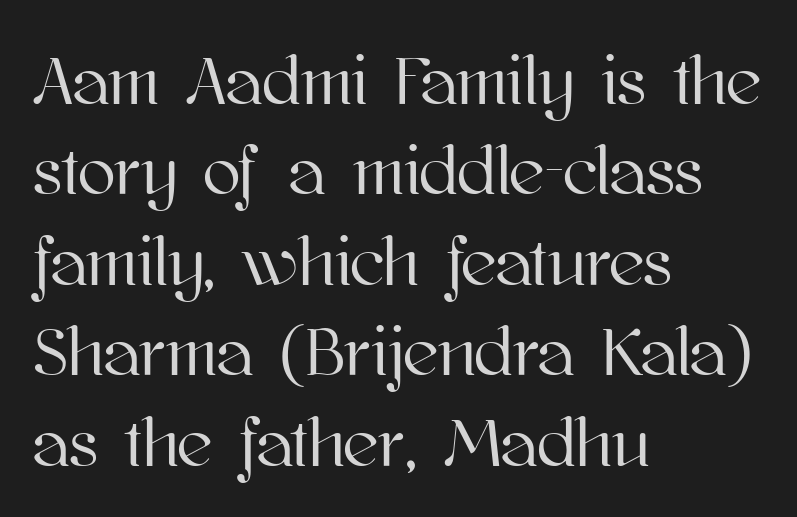
{"italic": "no", "width": "normal", "stroke_contrast": "high", "x_height": "medium", "monospaced": "no", "underline": "no", "align": "left", "line_spacing": "normal", "line_spacing_ratio": 1.31, "letter_spacing": "normal", "letter_spacing_em": 0.0, "glyph_px": 69}
